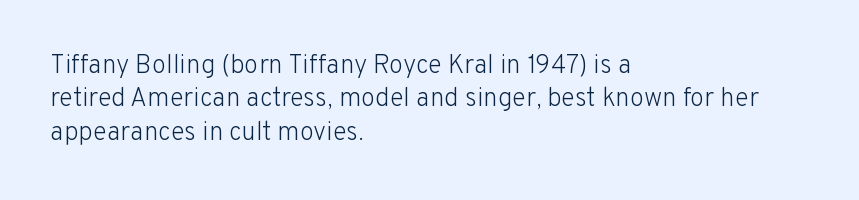
{"italic": "no", "bold": "no", "underline": "no", "align": "left", "line_spacing": "normal", "line_spacing_ratio": 1.28, "letter_spacing": "normal", "letter_spacing_em": 0.0, "glyph_px": 26}
